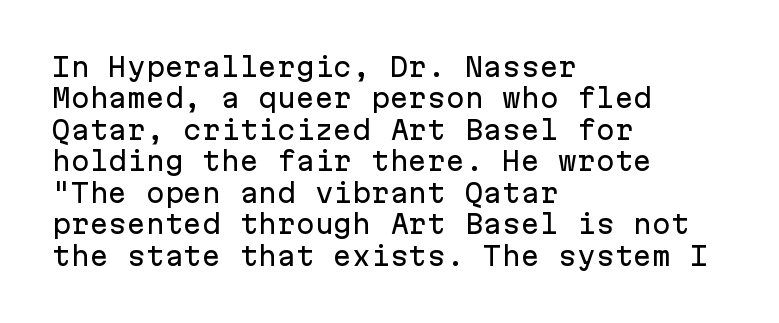
The space directly below the letters is spotless. Whoever set this chose a conventional vertical rhythm. The typesetter chose a ragged-right arrangement here. Posture: straight, roman, zero tilt. Standard letterfit; no display-style spreading of the glyphs.
